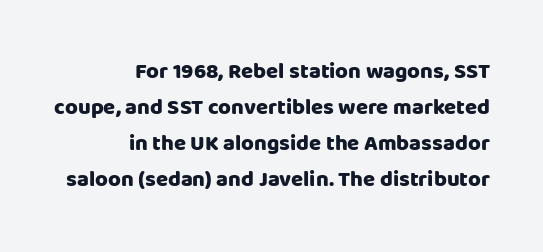
{"italic": "no", "bold": "yes", "underline": "no", "align": "right", "line_spacing": "normal", "line_spacing_ratio": 1.63, "letter_spacing": "normal", "letter_spacing_em": 0.0, "glyph_px": 22}
